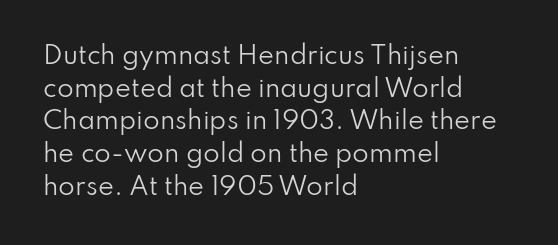
Q: Is the text bold? A: No.
Q: Is the text italic (slanted)? A: No, it is upright.
Q: Is the text underlined? A: No.
Q: How is the paragraph aligned? A: Left-aligned.
Q: Is the spacing between letters normal or unusually wide? A: Normal.
Q: Is the spacing between lines tight, normal or loose? A: Normal.
